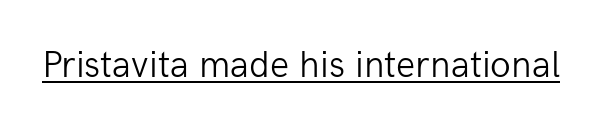
The image shows 38 px light sans-serif type, upright; set normal letter spacing, underlined; low stroke contrast and a medium x-height.
